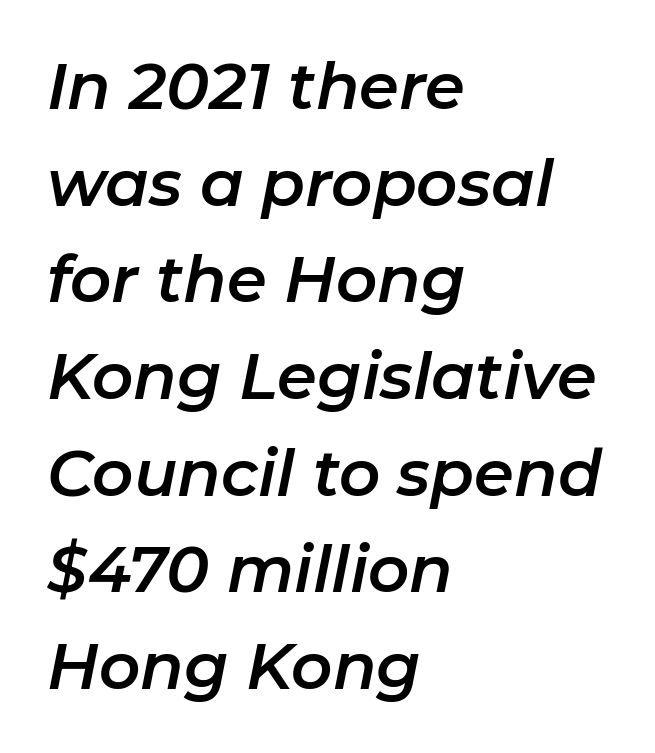
{"italic": "yes", "lean": "right", "slant_degrees": 11, "width": "normal", "stroke_contrast": "low", "x_height": "medium", "monospaced": "no", "underline": "no", "align": "left", "line_spacing": "normal", "line_spacing_ratio": 1.51, "letter_spacing": "normal", "letter_spacing_em": 0.0, "glyph_px": 64}
